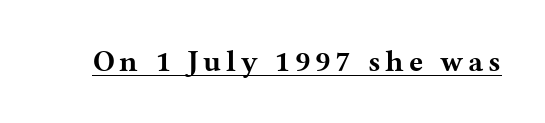
Q: Is the text bold? A: Yes.
Q: Is the text italic (slanted)? A: No, it is upright.
Q: Is the typeface a serif or a sans-serif typeface? A: Serif.
Q: Is the text underlined? A: Yes.
Q: Width (condensed, normal, or wide)? A: Wide.
Q: Stroke contrast? A: Medium.
Q: x-height? A: Medium.
Q: Monospaced? A: No.
